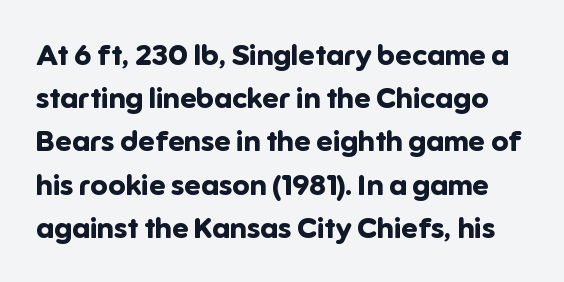
This sample has the flowing, uneven cadence of proportional lettering. The rendering uses a bold face; every stroke is thick and dark. The tracking reads as untouched default to a designer's eye. A typesetter would label this face a sans. Baseline-to-baseline distance is the conventional proportion of letter height.
